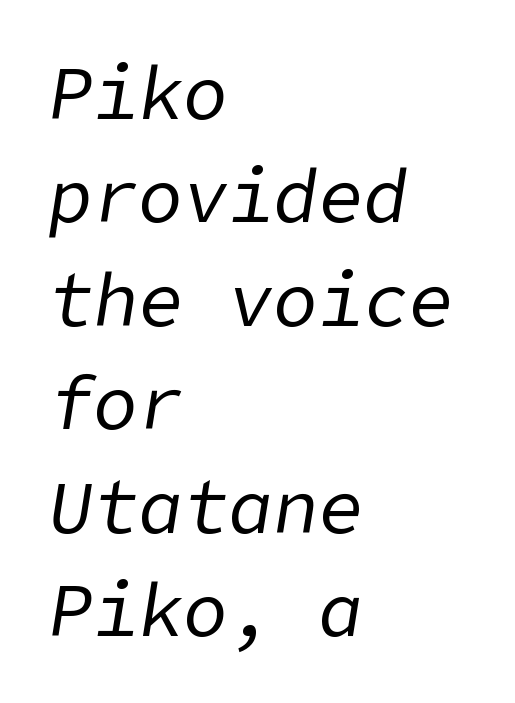
Vertical spacing — default. Yep, that's italic — everything's leaning. Unbolded letterforms with no extra heft. Students, note that the glyphs here touch the page at normal intervals. The rendering anchors every line to the left-hand side.
